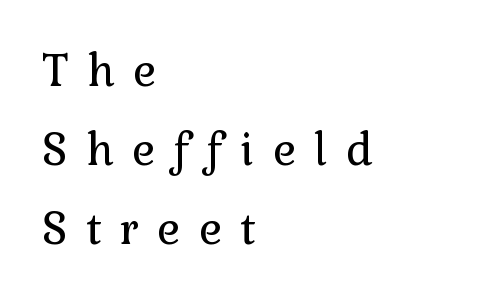
{"serif": "yes", "italic": "no", "bold": "no", "weight": "regular", "width": "normal", "stroke_contrast": "low", "x_height": "medium", "monospaced": "no", "underline": "no", "align": "left", "line_spacing_ratio": 1.79, "letter_spacing": "wide", "letter_spacing_em": 0.42, "glyph_px": 44}
